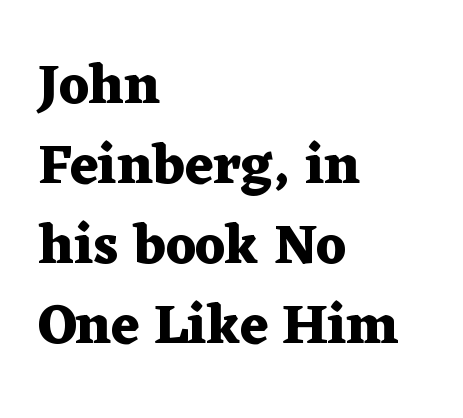
The image shows 56 px heavy, wide serif type, upright; set left-aligned, normal line spacing (1.43x), normal letter spacing, not underlined; medium stroke contrast and a medium x-height.
